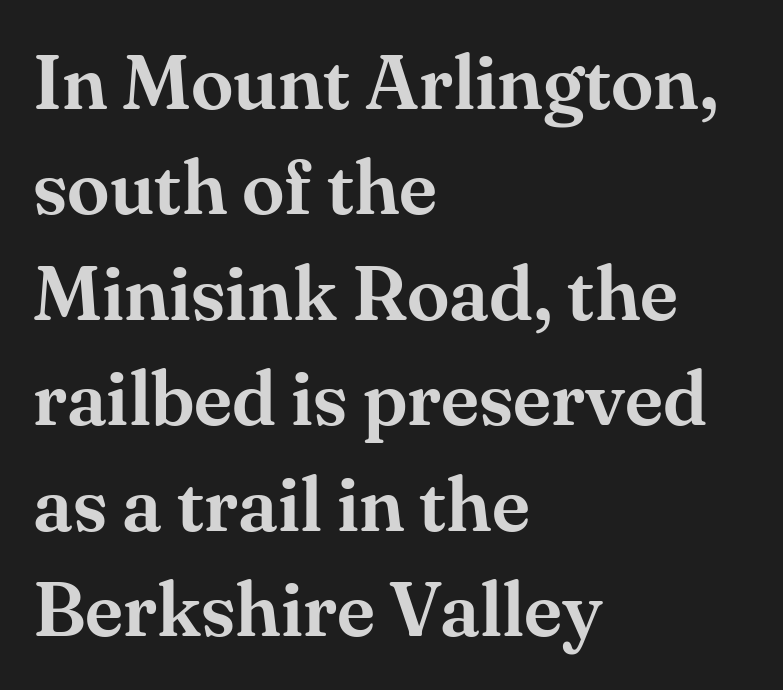
What's the leading like? Ordinary, nothing unusual. Note the varied advance widths — an 'i' is clearly narrower than an 'm'. Each line starts at the same left margin while the right side varies. Letterform terminals end in serifs throughout the passage. This sample uses an upright cut, with every glyph sitting square on the baseline. The passage shown is not underscored anywhere.
